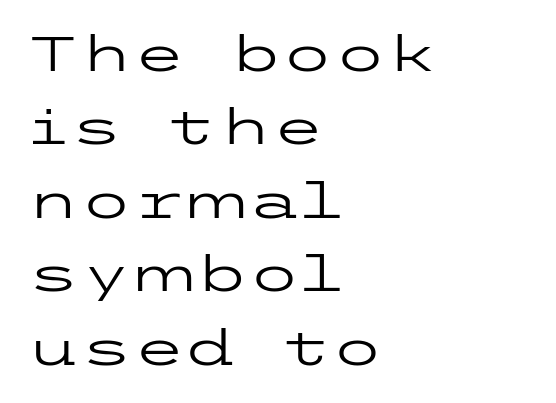
{"serif": "no", "italic": "no", "bold": "no", "weight": "regular", "width": "wide", "stroke_contrast": "low", "x_height": "medium", "underline": "no", "align": "left", "line_spacing": "normal", "line_spacing_ratio": 1.53, "letter_spacing": "normal", "letter_spacing_em": 0.0, "glyph_px": 48}
